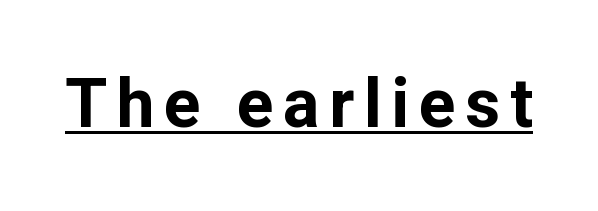
Q: Is the text bold? A: Yes.
Q: Is the text italic (slanted)? A: No, it is upright.
Q: Is the typeface a serif or a sans-serif typeface? A: Sans-serif.
Q: Is the text underlined? A: Yes.
Q: Width (condensed, normal, or wide)? A: Normal.
Q: Stroke contrast? A: Low.
Q: x-height? A: Medium.
Q: Monospaced? A: No.
